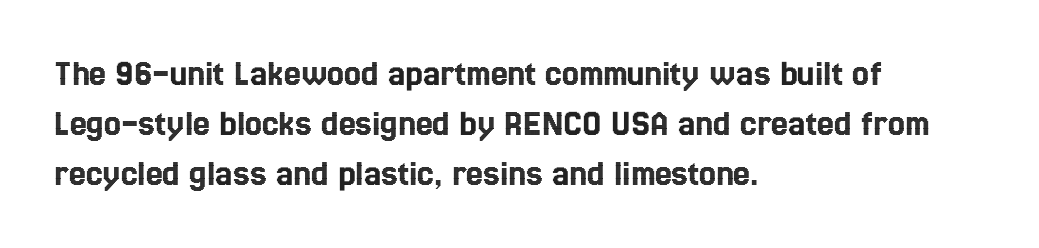
{"italic": "no", "width": "condensed", "x_height": "medium", "monospaced": "no", "underline": "no", "align": "left", "line_spacing": "normal", "line_spacing_ratio": 1.32, "letter_spacing": "normal", "letter_spacing_em": 0.0, "glyph_px": 38}
